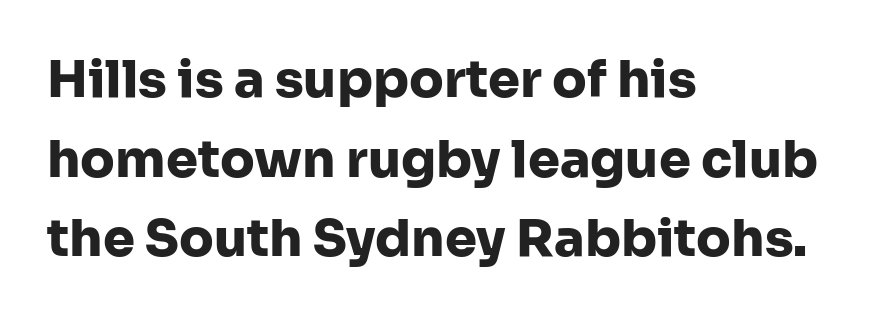
The image shows 51 px heavy sans-serif type, upright; set left-aligned, normal line spacing (1.56x), normal letter spacing, not underlined; low stroke contrast and a medium x-height.
